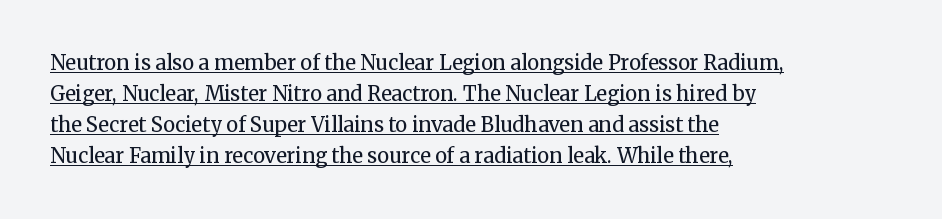
The passage is arranged the way most books set body copy — flush left. Heaviness? Minimal to ordinary, like unemphasized prose. Characters remain perfectly vertical along every line. This rendering leaves character spacing at its baseline value. Underlined type.
